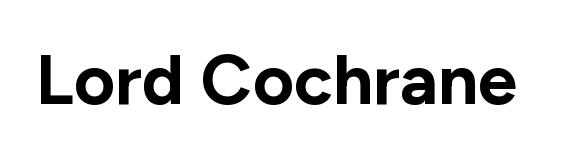
{"serif": "no", "italic": "no", "bold": "yes", "weight": "bold", "width": "normal", "stroke_contrast": "low", "x_height": "medium", "monospaced": "no", "underline": "no", "letter_spacing": "normal", "letter_spacing_em": 0.0, "glyph_px": 71}
